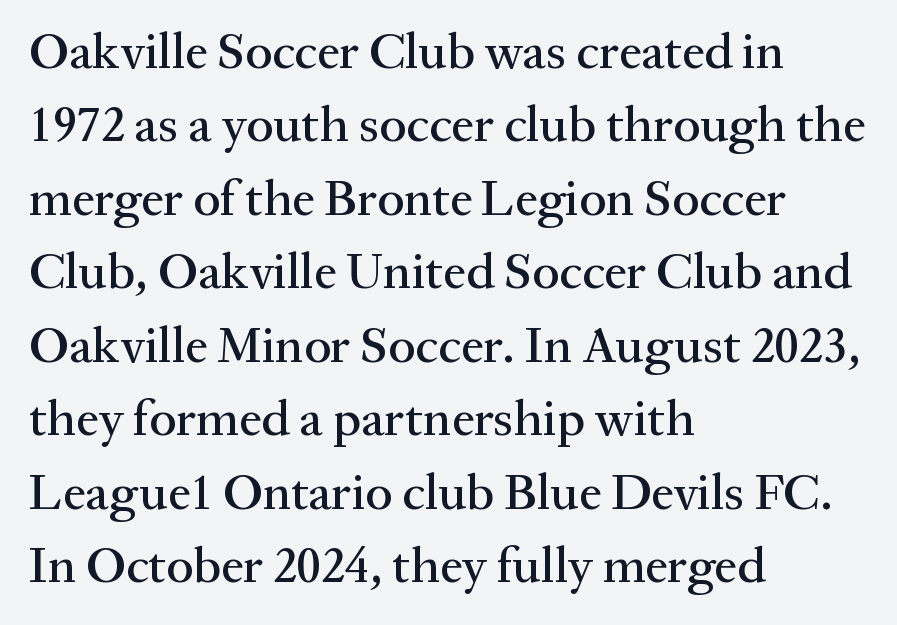
{"serif": "yes", "italic": "no", "width": "normal", "stroke_contrast": "medium", "x_height": "medium", "monospaced": "no", "underline": "no", "align": "left", "line_spacing": "normal", "line_spacing_ratio": 1.44, "letter_spacing": "normal", "letter_spacing_em": 0.0, "glyph_px": 51}
